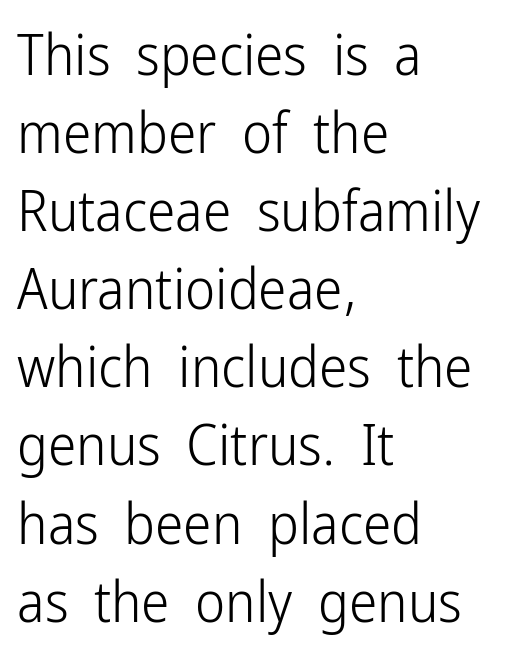
Q: Is the text bold? A: No.
Q: Is the text italic (slanted)? A: No, it is upright.
Q: Is the typeface a serif or a sans-serif typeface? A: Sans-serif.
Q: Is the text underlined? A: No.
Q: How is the paragraph aligned? A: Left-aligned.
Q: Is the spacing between letters normal or unusually wide? A: Normal.
Q: Is the spacing between lines tight, normal or loose? A: Normal.
Q: Width (condensed, normal, or wide)? A: Condensed.
Q: Stroke contrast? A: Low.
Q: x-height? A: Medium.
Q: Monospaced? A: No.
